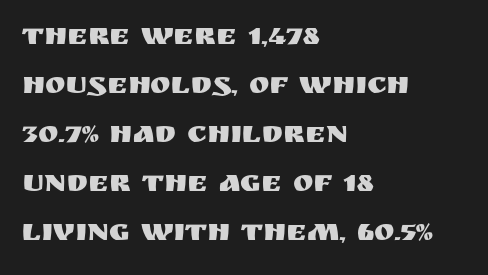
The image shows 31 px sans-serif type, upright; set left-aligned, normal line spacing (1.58x), normal letter spacing, not underlined; medium stroke contrast and a large x-height.
